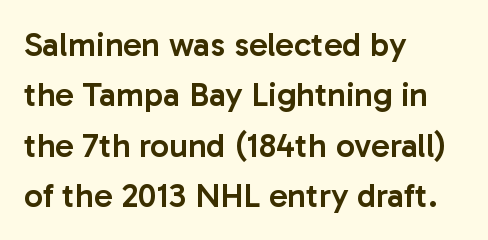
The image shows 34 px semibold sans-serif type, upright; set left-aligned, normal line spacing (1.48x), normal letter spacing, not underlined; low stroke contrast and a medium x-height.
